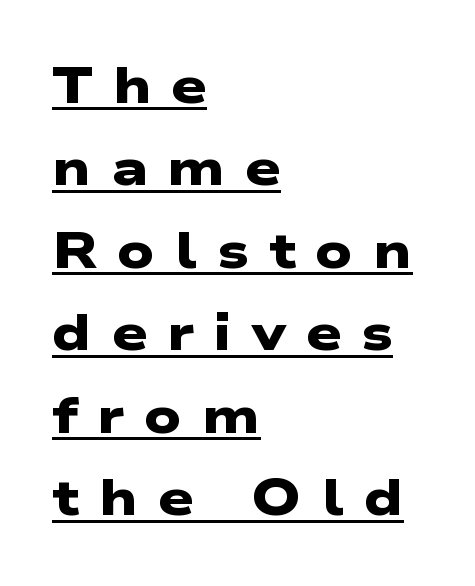
Q: Is the text bold? A: Yes.
Q: Is the typeface a serif or a sans-serif typeface? A: Sans-serif.
Q: Is the text underlined? A: Yes.
Q: How is the paragraph aligned? A: Left-aligned.
Q: Is the spacing between letters normal or unusually wide? A: Unusually wide.
Q: Is the spacing between lines tight, normal or loose? A: Normal.
Q: Width (condensed, normal, or wide)? A: Wide.
Q: Stroke contrast? A: Low.
Q: x-height? A: Medium.
Q: Monospaced? A: No.
